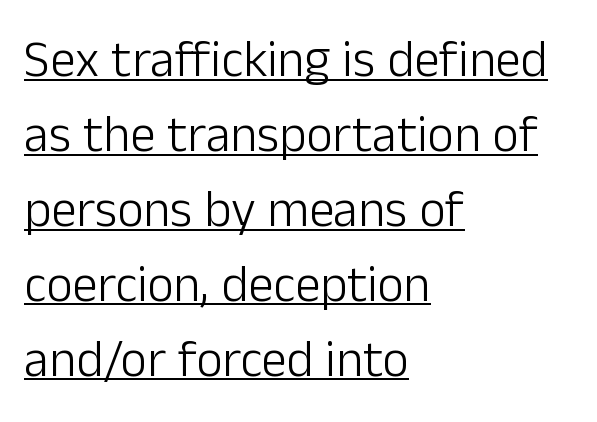
Nobody touched the tracking dial on this one. The rendering uses natural spacing where letterforms have individual widths. Weight: not bold — regular or lighter. These lines stack with their left ends in a neat column. Somebody hit Ctrl+U on this one — the words are underlined. A typesetter would mark this as roman, not italic.
